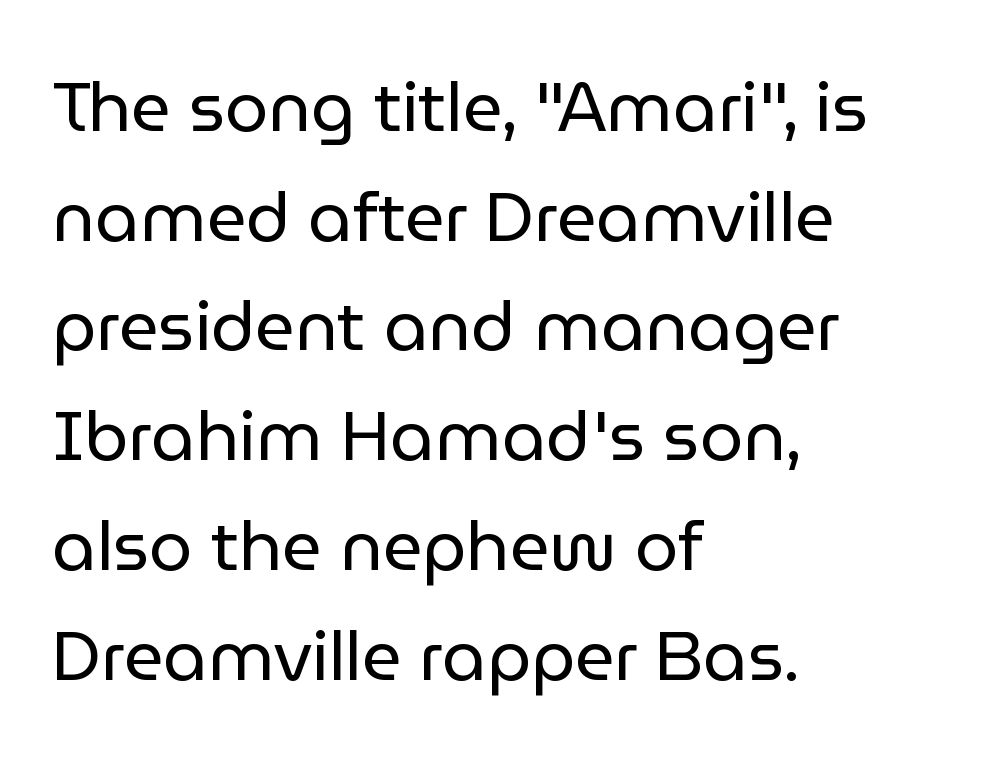
The image shows 69 px regular-weight sans-serif type, upright; set left-aligned, normal line spacing (1.59x), normal letter spacing, not underlined; low stroke contrast and a medium x-height.
